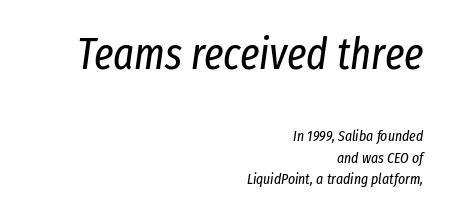
The image shows 44 px regular-weight, condensed type, italic (leaning right); set right-aligned, normal line spacing (1.45x), normal letter spacing, not underlined; the first (top) block is 2.93x larger; low stroke contrast and a medium x-height.
